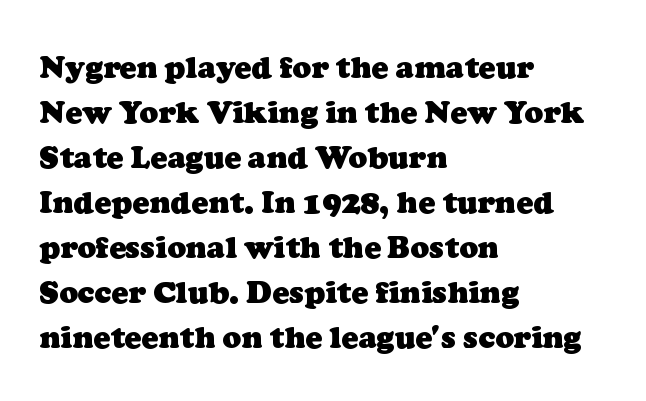
{"serif": "yes", "bold": "yes", "weight": "heavy", "width": "normal", "stroke_contrast": "low", "x_height": "medium", "monospaced": "no", "underline": "no", "align": "left", "line_spacing": "normal", "line_spacing_ratio": 1.45, "letter_spacing": "normal", "letter_spacing_em": 0.0, "glyph_px": 31}
